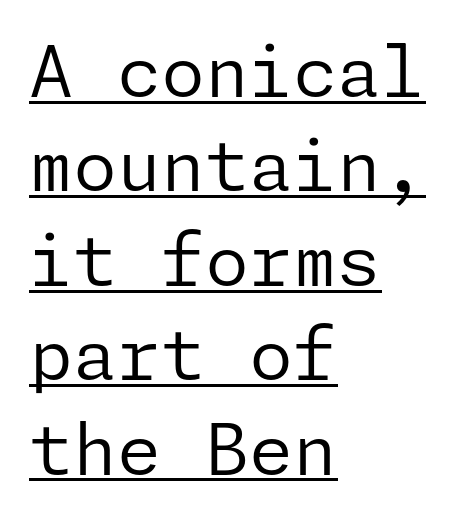
Compared with typical body copy, the letter spacing here is the same. Quick note: interline space is typical. The rag falls on the right side of this text block. Rendered with straight, roman letterforms.
